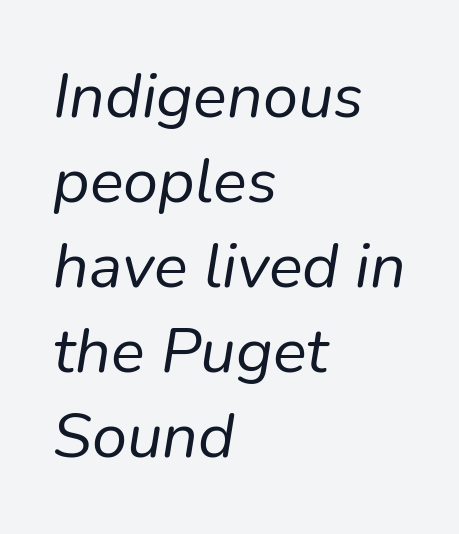
Q: Is the text bold? A: No.
Q: Is the text italic (slanted)? A: Yes, it leans right by about 9 degrees.
Q: Is the text underlined? A: No.
Q: How is the paragraph aligned? A: Left-aligned.
Q: Is the spacing between letters normal or unusually wide? A: Normal.
Q: Is the spacing between lines tight, normal or loose? A: Normal.
Q: Width (condensed, normal, or wide)? A: Normal.
Q: Stroke contrast? A: Low.
Q: x-height? A: Medium.
Q: Monospaced? A: No.
